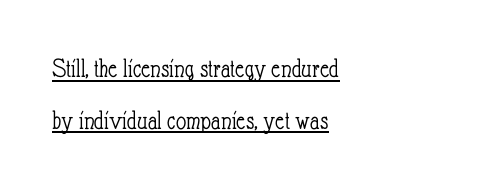
Think standard paragraph weight, or any step lighter than that. Every word sits above its own underline. Is there any slant? The stems are plumb. The rendering keeps characters at their native spacing. The face used here is proportionally spaced, like ordinary book or web type. All the whitespace from short lines collects on the right.
